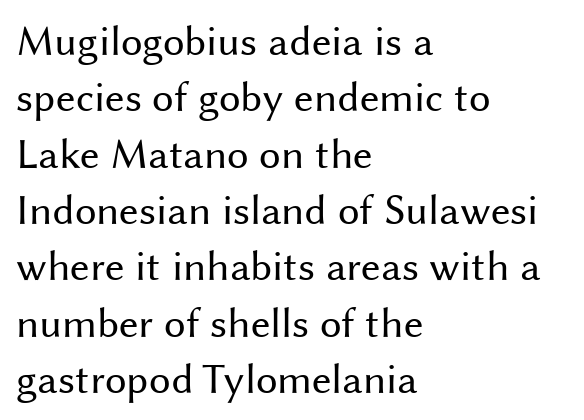
The image shows 43 px regular-weight sans-serif type, upright; set left-aligned, normal line spacing (1.31x), normal letter spacing, not underlined; medium stroke contrast and a medium x-height.
